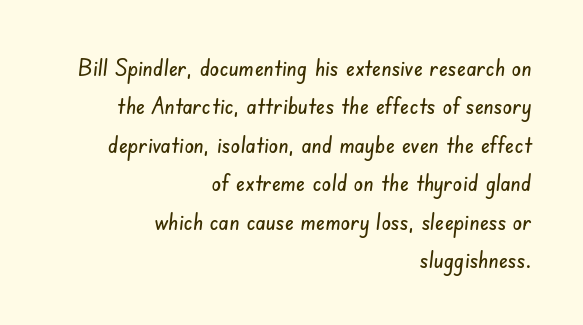
{"underline": "no", "align": "right", "line_spacing": "normal", "line_spacing_ratio": 1.6, "letter_spacing": "normal", "letter_spacing_em": 0.0, "glyph_px": 24}
